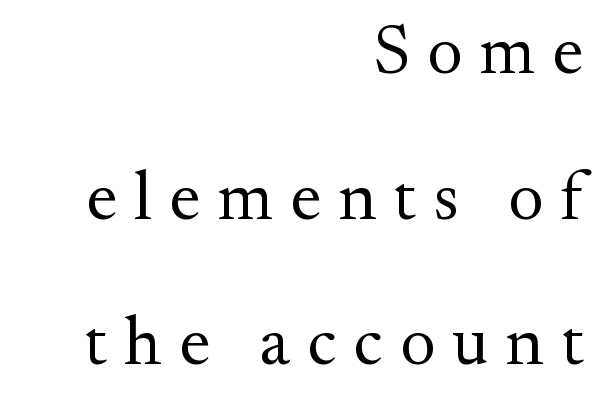
This rendering employs a face with finishing strokes, i.e., a serif. Anything drawn beneath the words? Only blank space. Characters follow at a spacing far wider than the type designer built in. If you measured baseline to baseline, you'd find a long distance. These lines are rendered in a variable-pitch font. The font is comparable to plain body text, perhaps lighter.
